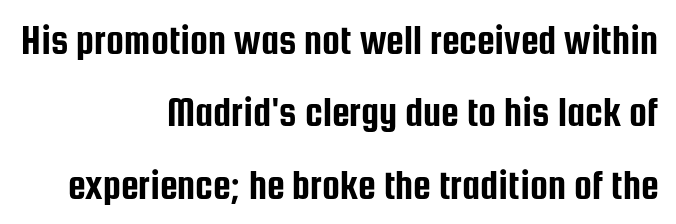
Horizontal alignment here is rightward, an uncommon choice for prose. In terms of posture, this sample is upright. Spacing verdict: proportional, widths tailored to each character. Serifs: no, the terminals of the letterforms are clean. Honestly, there is no underline to notice here at all. This sample uses plain, unmodified letter spacing.
